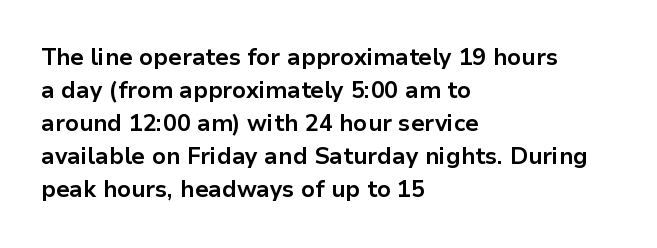
The image shows 23 px bold type, upright; set left-aligned, normal line spacing (1.44x), normal letter spacing, not underlined.
